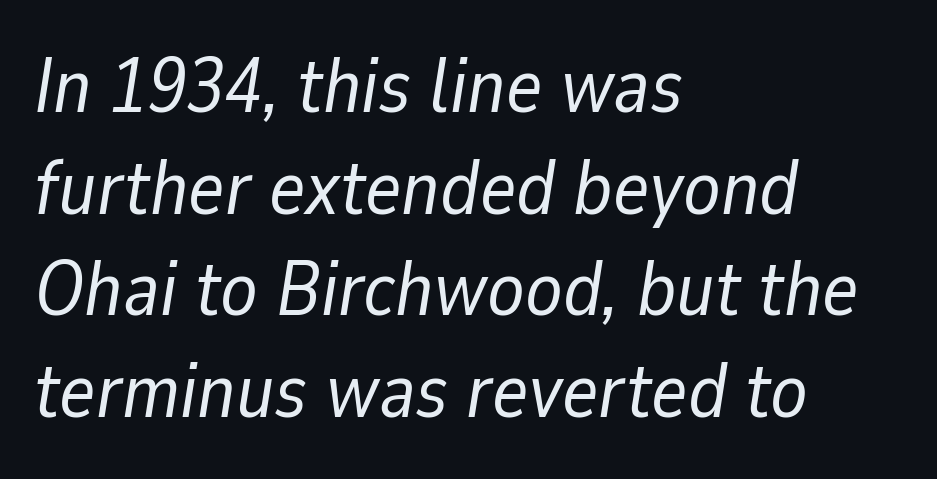
Just letters on the line, the space beneath them empty. These lines sit exactly where default settings would place them. Horizontally, the lines are justified to the leading edge only. You could call the tracking neutral — neither tight nor loose. Each letter keeps its own natural width here, so spacing adapts to shape. The text carries the slant typical of an italic or oblique font.
